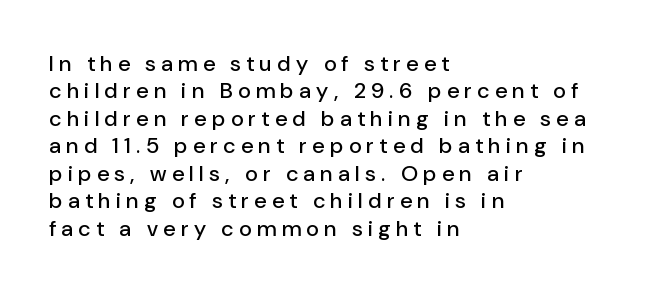
Words appear elongated and porous because spacing is wide. Horizontally, the lines are justified to the leading edge only. Do the letters lean? They stand straight. No word sits above an underline.
